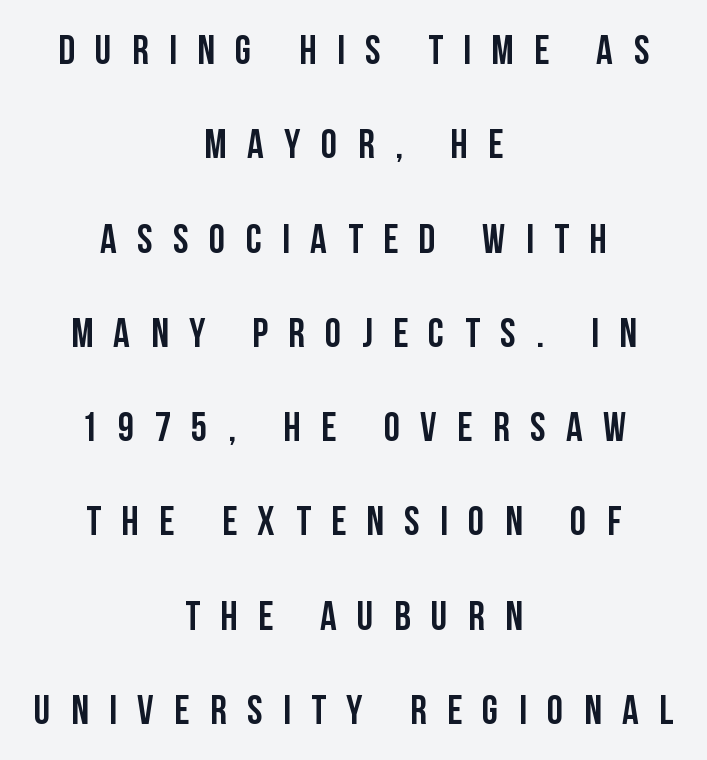
Q: Is the text italic (slanted)? A: No, it is upright.
Q: Is the typeface a serif or a sans-serif typeface? A: Sans-serif.
Q: Is the text underlined? A: No.
Q: How is the paragraph aligned? A: Centered.
Q: Is the spacing between letters normal or unusually wide? A: Unusually wide.
Q: Is the spacing between lines tight, normal or loose? A: Loose.
Q: Width (condensed, normal, or wide)? A: Condensed.
Q: Stroke contrast? A: Low.
Q: x-height? A: Large.
Q: Monospaced? A: No.
